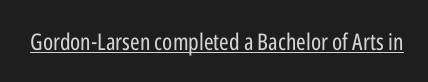
The image shows 23 px text type, upright; set normal letter spacing, underlined.
